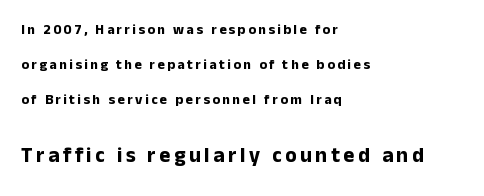
{"italic": "no", "bold": "yes", "underline": "no", "align": "left", "line_spacing": "loose", "line_spacing_ratio": 2.5, "larger_block": "second", "size_ratio": 1.5, "glyph_px": 21}
